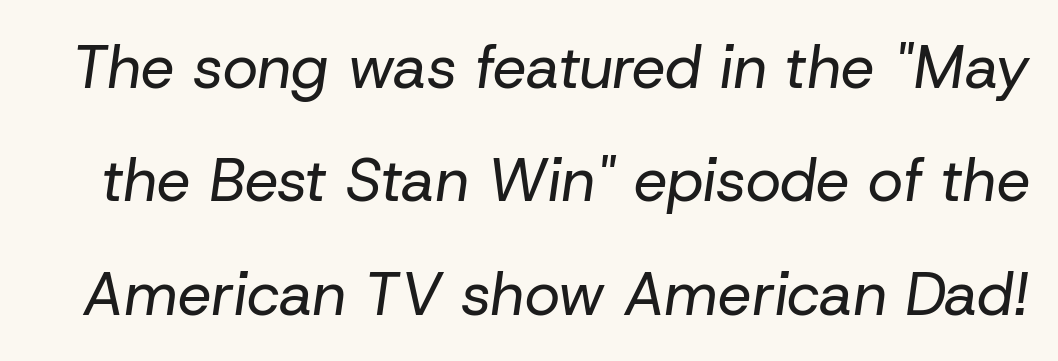
Q: Is the text bold? A: No.
Q: Is the text italic (slanted)? A: Yes, it leans right by about 8 degrees.
Q: Is the text underlined? A: No.
Q: Is the spacing between letters normal or unusually wide? A: Normal.
Q: Width (condensed, normal, or wide)? A: Normal.
Q: Stroke contrast? A: Low.
Q: x-height? A: Medium.
Q: Monospaced? A: No.
